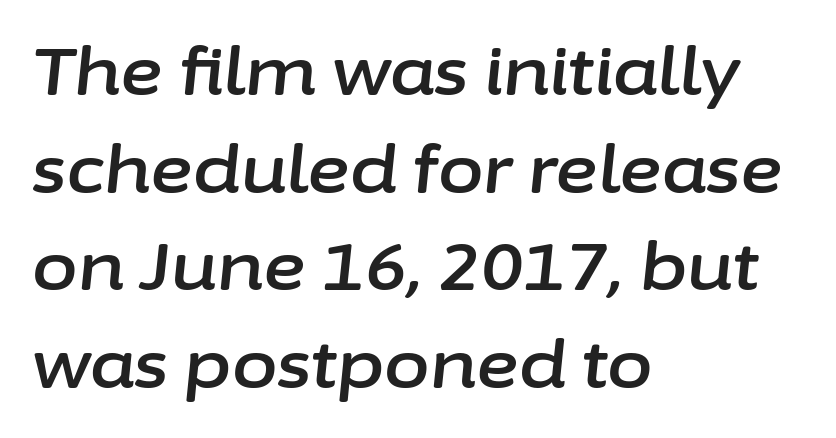
The paragraph shown leans on its left margin. You could call the tracking neutral — neither tight nor loose. Normally led — the rows are evenly, conventionally spaced. Do the characters align in a grid? No, the font is proportional. Observe the lean: these are italic letterforms. The glyphs are unaccompanied by any horizontal stroke below them.
